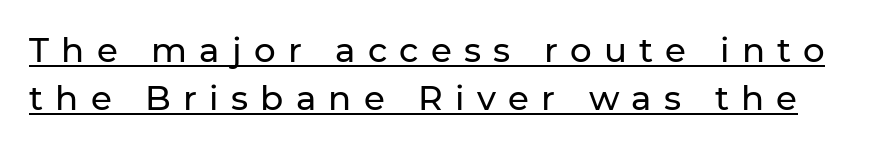
The image shows 34 px sans-serif type, upright; set normal line spacing (1.41x), unusually wide letter spacing (+0.36 em), underlined; low stroke contrast and a medium x-height.
